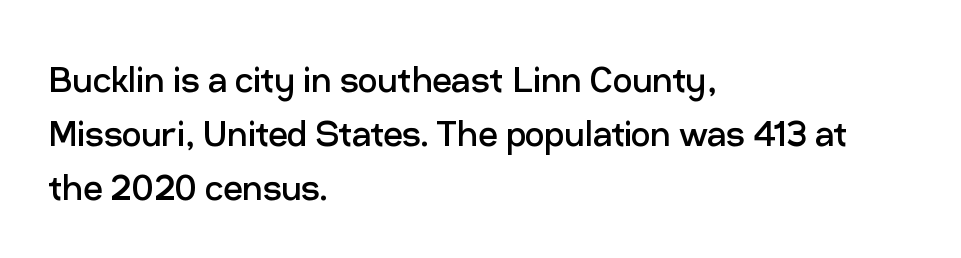
The image shows 43 px regular-weight sans-serif type, upright; set left-aligned, normal line spacing (1.26x), normal letter spacing, not underlined; low stroke contrast and a medium x-height.
